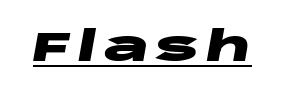
Q: Is the text bold? A: Yes.
Q: Is the text italic (slanted)? A: Yes, it leans right by about 10 degrees.
Q: Is the text underlined? A: Yes.
Q: Width (condensed, normal, or wide)? A: Wide.
Q: Stroke contrast? A: Low.
Q: x-height? A: Large.
Q: Monospaced? A: No.
